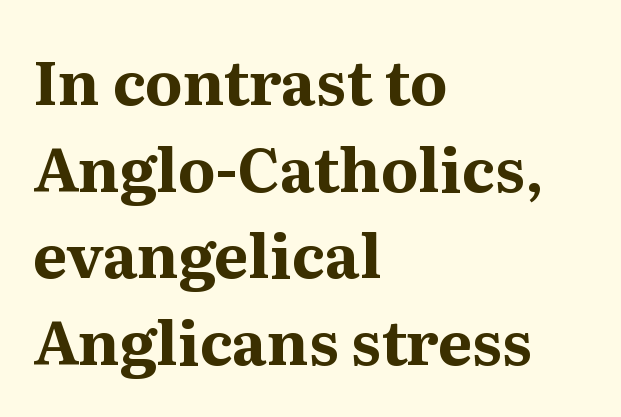
Q: Is the text bold? A: Yes.
Q: Is the text italic (slanted)? A: No, it is upright.
Q: Is the typeface a serif or a sans-serif typeface? A: Serif.
Q: Is the text underlined? A: No.
Q: How is the paragraph aligned? A: Left-aligned.
Q: Is the spacing between letters normal or unusually wide? A: Normal.
Q: Is the spacing between lines tight, normal or loose? A: Normal.
Q: Width (condensed, normal, or wide)? A: Normal.
Q: Stroke contrast? A: Medium.
Q: x-height? A: Medium.
Q: Monospaced? A: No.
